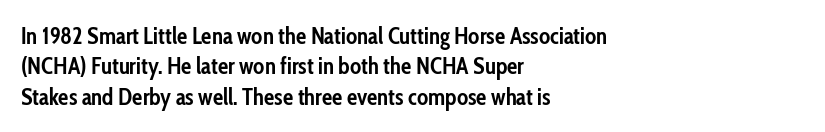
Q: Is the text bold? A: Yes.
Q: Is the text italic (slanted)? A: No, it is upright.
Q: Is the text underlined? A: No.
Q: How is the paragraph aligned? A: Left-aligned.
Q: Is the spacing between letters normal or unusually wide? A: Normal.
Q: Is the spacing between lines tight, normal or loose? A: Normal.
